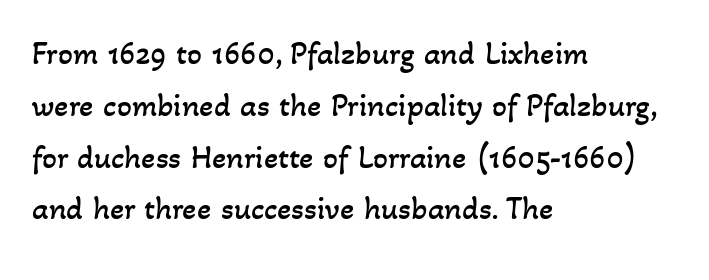
The image shows 33 px regular-weight type; set left-aligned, normal line spacing (1.57x), normal letter spacing, not underlined; low stroke contrast and a small x-height.
